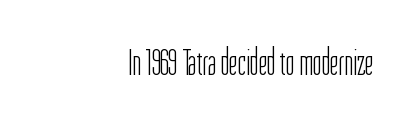
The type family on display is of the sans-serif kind. A typesetter would mark this as roman, not italic. A typesetter would call this proportional, since set widths differ per character. These lines keep a tight, regular rhythm from letter to letter. The setting favours the right margin, as signatures and pull-quotes sometimes do. Each stroke keeps to a modest, everyday thickness or less.
